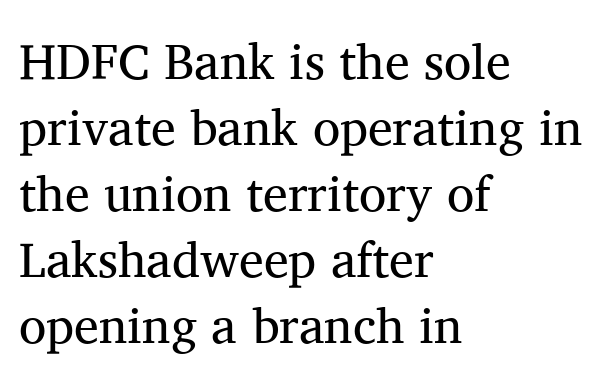
A typesetter would label this face a serif. What's the leading like? Ordinary, nothing unusual. Each letter keeps its own natural width here, so spacing adapts to shape. A classic flush-left, rag-right setting is used for this passage. A quiet, ordinary-to-light weight characterises the typeface. These lines were composed using upright roman letters.
